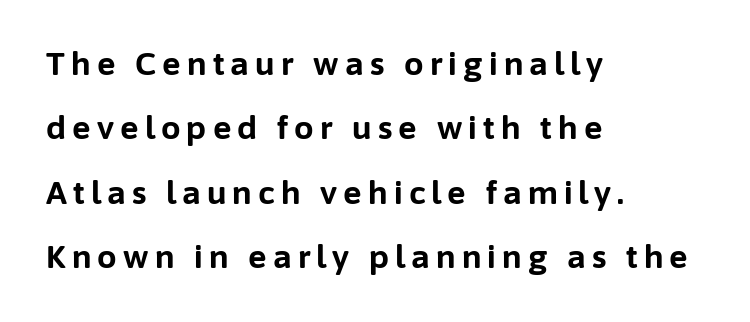
The typography opts for an upright posture over an oblique one. A dark, heavy texture on the line: the type is bold. The passage shown stacks its lines with a broad gap. Inter-character spacing is expanded well beyond the font's built-in metrics.
